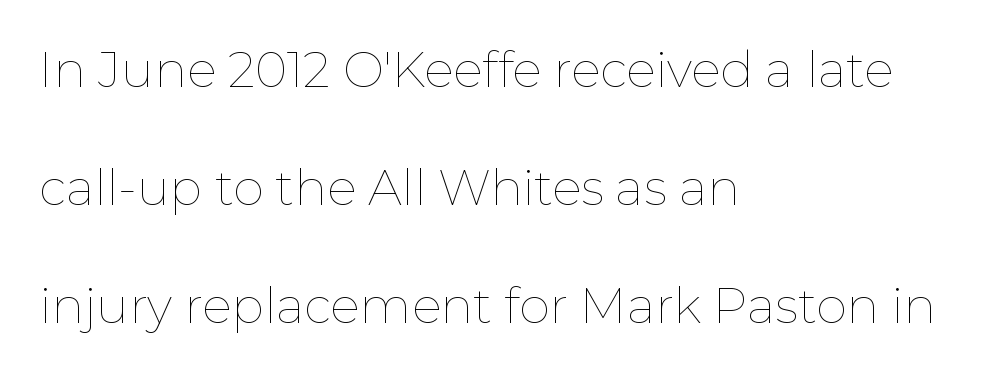
No heavy texture on the line: the type isn't bold. These lines stack with their left ends in a neat column. The axis of the letterforms is exactly vertical. The space between consecutive lines is lavish. Glance below the letters and you will spot only blank space.
